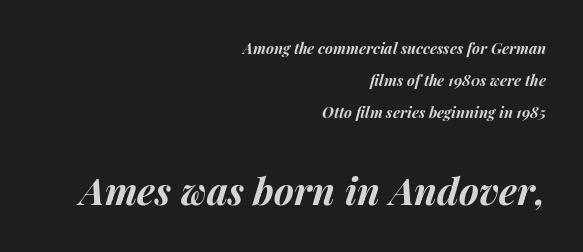
{"italic": "yes", "lean": "right", "slant_degrees": 14, "bold": "yes", "weight": "bold", "width": "normal", "stroke_contrast": "medium", "x_height": "medium", "monospaced": "no", "underline": "no", "align": "right", "line_spacing": "loose", "line_spacing_ratio": 2.12, "letter_spacing": "normal", "letter_spacing_em": 0.0, "larger_block": "second", "size_ratio": 2.53, "glyph_px": 38}
